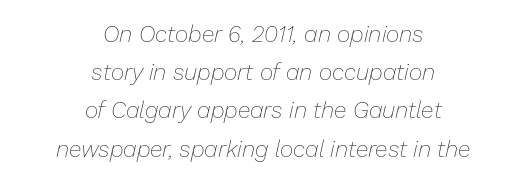
Where is the straight margin? There isn't one; the lines are centered. The cut favours lightness, reaching ordinary text weight at its darkest. Decoration check: the copy has no underline. Quick note: interline space is typical. Students, note that the glyphs here touch the page at normal intervals. Slanted lettering throughout.
